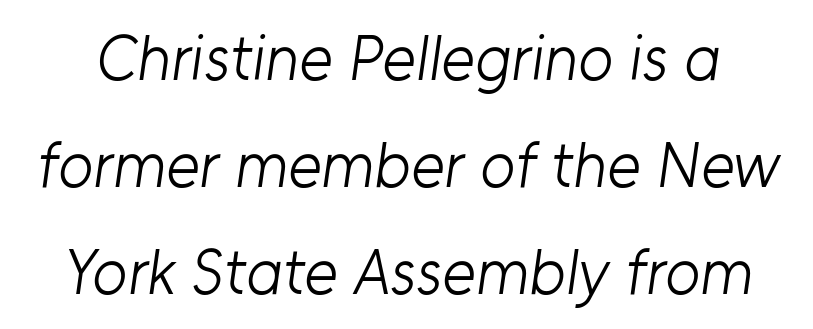
The typeface chosen for these lines omits serifs. The specimen omits any rule beneath the text block's lines. Is this a fixed-width face? No — the glyphs have proportional, varying widths. The space between consecutive lines is moderate. Look at the tracking — it's just the regular setting, nothing added. Stroke thickness stays within the range of a standard reading face or lighter.
